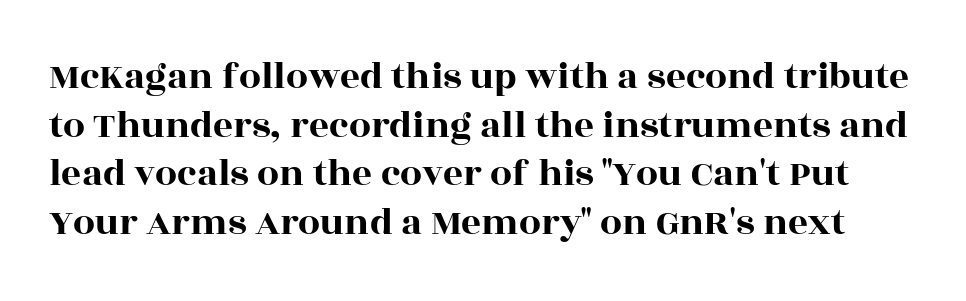
The rendering uses natural spacing where letterforms have individual widths. These lines are composed in type with serifs. Glance below the letters and you will spot only blank space. How are the letters spaced? Ordinarily, with no added tracking. The specimen reads as upright at a glance. The vertical gap from one line to the next is medium.
